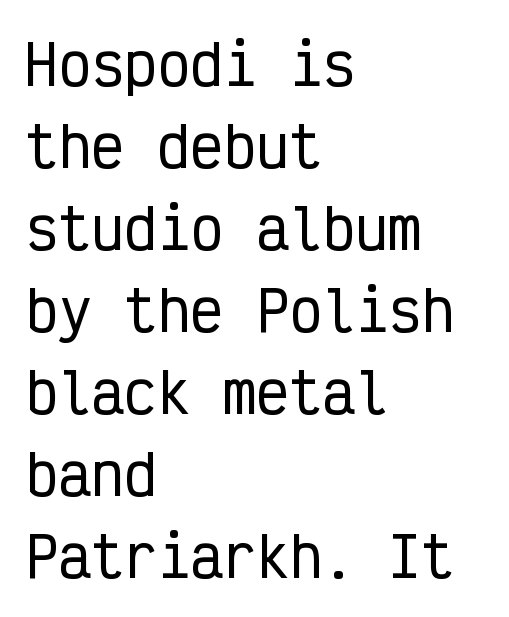
The image shows 55 px condensed sans-serif type, upright, monospaced; set left-aligned, normal line spacing (1.49x), normal letter spacing, not underlined; low stroke contrast and a medium x-height.
